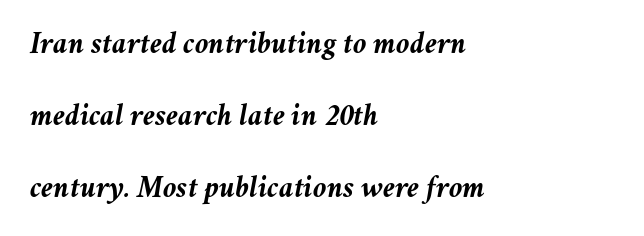
The space directly below the letters is spotless. Horizontal bands of white between lines are thick stripes. Does the copy run flush right? No — it runs flush left. Proportional: the letters do not fall into vertical columns. There's an unmistakable incline to the writing here.
